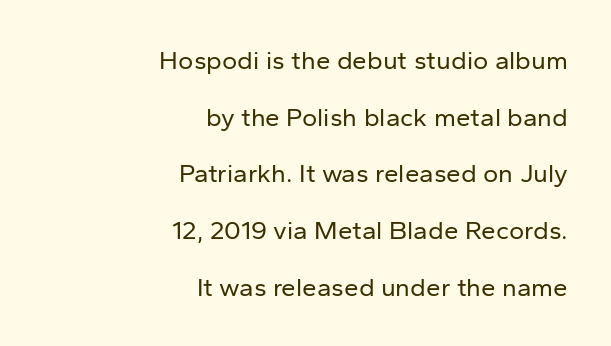
{"italic": "no", "bold": "no", "underline": "no", "align": "right", "line_spacing": "loose", "line_spacing_ratio": 2.18, "letter_spacing": "normal", "letter_spacing_em": 0.0, "glyph_px": 26}
